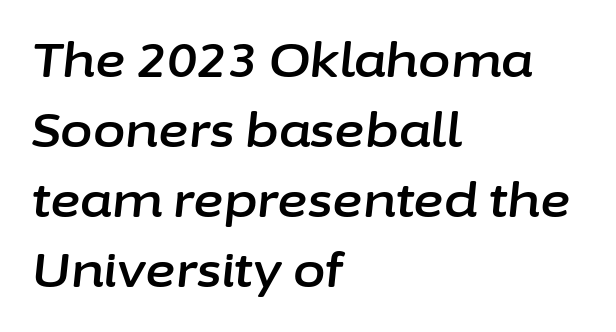
The image shows 47 px text type, italic (leaning right); set left-aligned, normal line spacing (1.49x), normal letter spacing, not underlined; low stroke contrast and a medium x-height.
